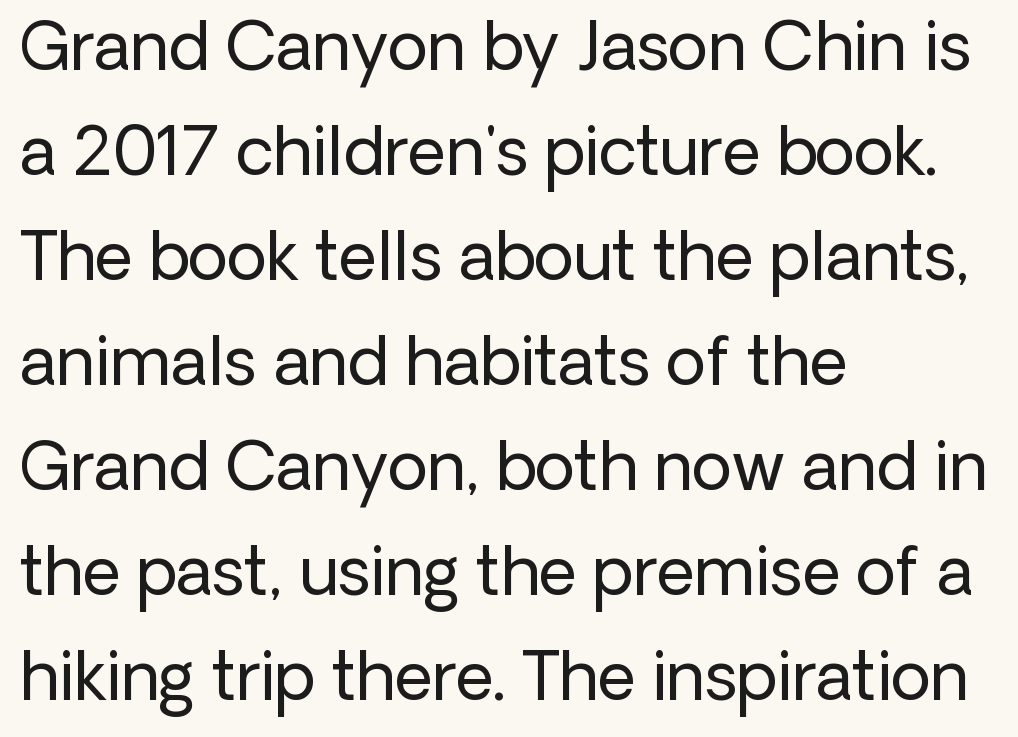
Q: Is the text bold? A: No.
Q: Is the text italic (slanted)? A: No, it is upright.
Q: Is the typeface a serif or a sans-serif typeface? A: Sans-serif.
Q: Is the text underlined? A: No.
Q: How is the paragraph aligned? A: Left-aligned.
Q: Is the spacing between letters normal or unusually wide? A: Normal.
Q: Is the spacing between lines tight, normal or loose? A: Normal.
Q: Width (condensed, normal, or wide)? A: Normal.
Q: Stroke contrast? A: Low.
Q: x-height? A: Medium.
Q: Monospaced? A: No.
